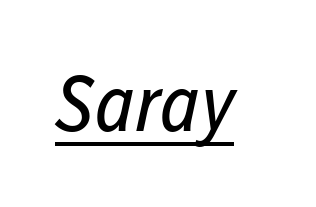
An italicized treatment has been applied to the whole sample. The letters advance in unequal steps, a hallmark of proportional type. Students, observe the line beneath the letters — that is underlining. Is the letter spacing exaggerated? No — it looks like the ordinary default. No heavy texture on the line: the type isn't bold.
